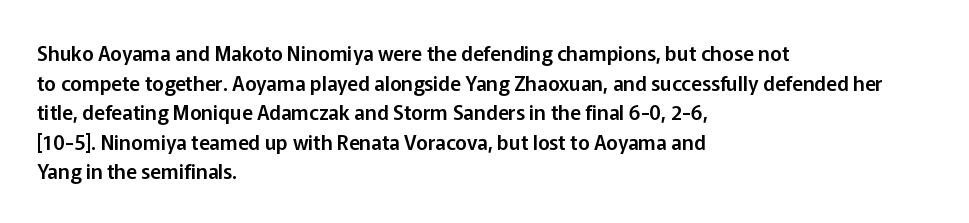
The image shows 20 px text type, upright; set left-aligned, normal line spacing (1.48x), normal letter spacing, not underlined.
